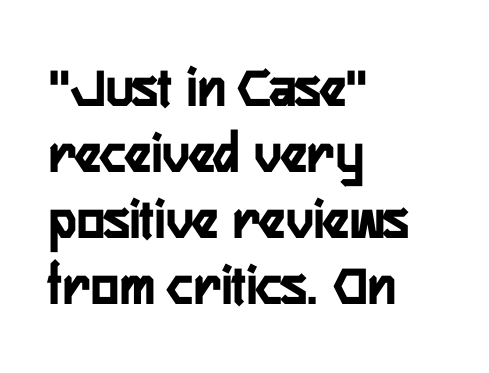
The image shows 59 px condensed sans-serif type, upright; set left-aligned, tight line spacing (1.12x), normal letter spacing, not underlined; low stroke contrast and a medium x-height.
